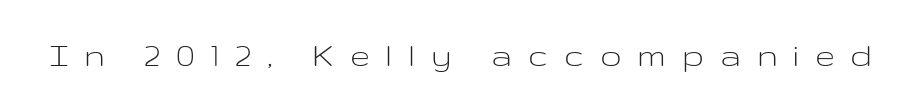
No heavy texture on the line: the type isn't bold. These lines were composed using upright roman letters. Letterform terminals end flat and unadorned throughout the passage. Display-style spreading of the glyphs; the letterfit is very open.
